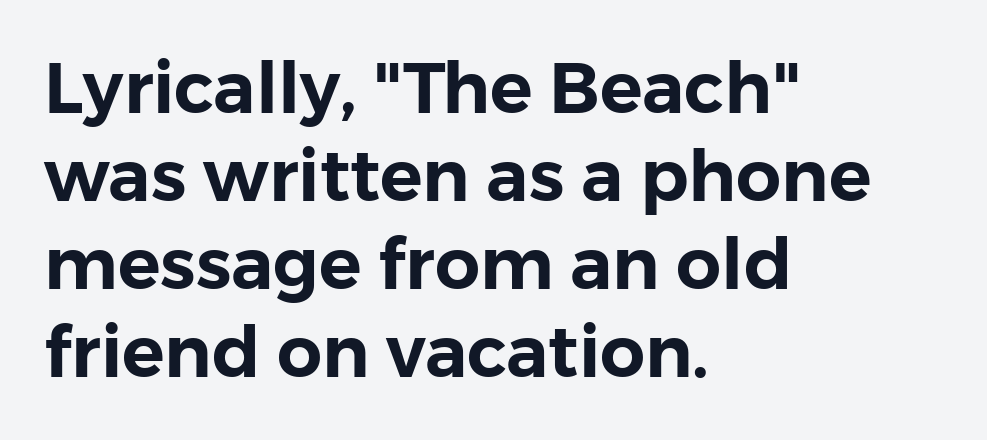
{"serif": "no", "italic": "no", "width": "normal", "stroke_contrast": "low", "x_height": "medium", "monospaced": "no", "underline": "no", "align": "left", "line_spacing_ratio": 1.24, "letter_spacing": "normal", "letter_spacing_em": 0.0, "glyph_px": 71}
